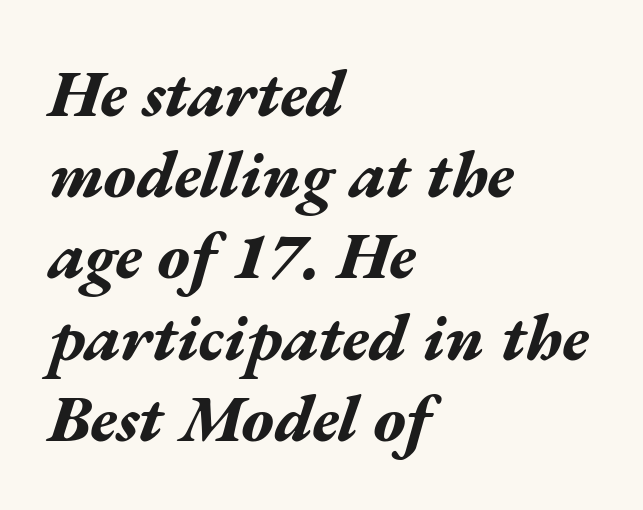
{"italic": "yes", "lean": "right", "slant_degrees": 17, "bold": "yes", "weight": "bold", "width": "wide", "stroke_contrast": "medium", "x_height": "medium", "monospaced": "no", "underline": "no", "align": "left", "line_spacing_ratio": 1.23, "letter_spacing": "normal", "letter_spacing_em": 0.0, "glyph_px": 66}
